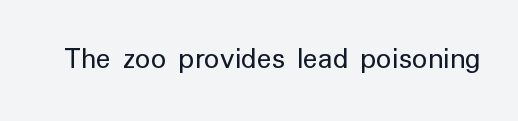
Q: Is the text bold? A: No.
Q: Is the text italic (slanted)? A: No, it is upright.
Q: Is the typeface a serif or a sans-serif typeface? A: Sans-serif.
Q: Is the text underlined? A: No.
Q: Is the spacing between letters normal or unusually wide? A: Normal.
Q: Width (condensed, normal, or wide)? A: Normal.
Q: Stroke contrast? A: Low.
Q: x-height? A: Medium.
Q: Monospaced? A: No.
